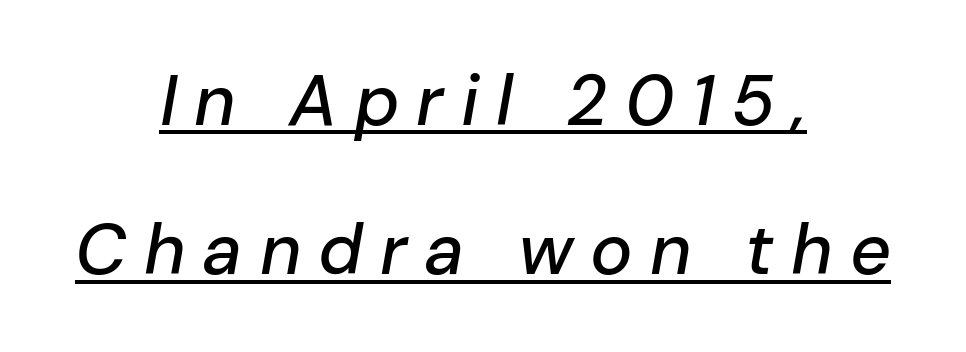
A baseline rule has been typeset under these characters. Visually the block forms a symmetrical silhouette, jagged on both flanks. The face used here has a pronounced slope to its letters. Summary of vertical rhythm: relaxed, with wide interline spacing. Each letter keeps its own natural width here, so spacing adapts to shape.
